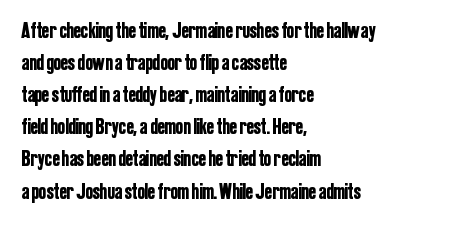
These lines were composed using upright roman letters. If you drew a ruler down the left edge, every line would touch it. In terms of leading, this rendering sits right in the middle. These lines keep a tight, regular rhythm from letter to letter. The glyphs are unaccompanied by any horizontal stroke below them.
